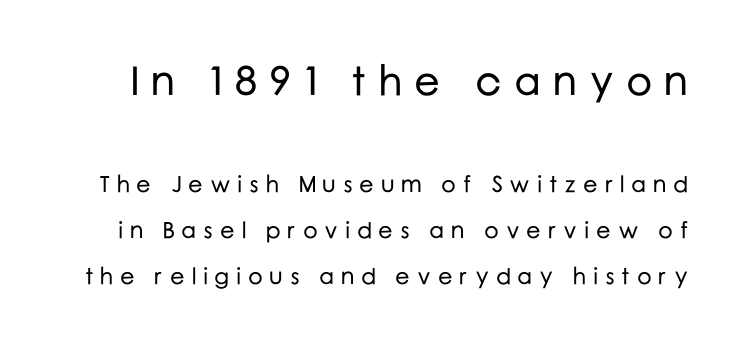
{"serif": "no", "italic": "no", "width": "normal", "stroke_contrast": "low", "x_height": "medium", "monospaced": "no", "underline": "no", "line_spacing": "loose", "line_spacing_ratio": 1.99, "letter_spacing": "wide", "letter_spacing_em": 0.29, "larger_block": "first", "size_ratio": 1.78, "glyph_px": 41}
